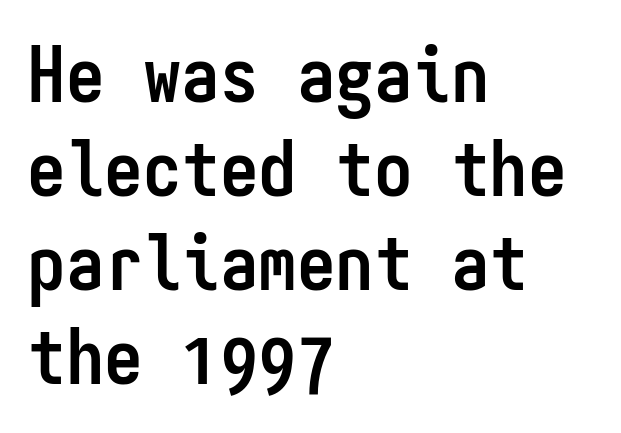
Q: Is the text bold? A: Yes.
Q: Is the text italic (slanted)? A: No, it is upright.
Q: Is the typeface a serif or a sans-serif typeface? A: Sans-serif.
Q: Is the text underlined? A: No.
Q: How is the paragraph aligned? A: Left-aligned.
Q: Is the spacing between letters normal or unusually wide? A: Normal.
Q: Width (condensed, normal, or wide)? A: Condensed.
Q: Stroke contrast? A: Low.
Q: x-height? A: Medium.
Q: Monospaced? A: Yes.
